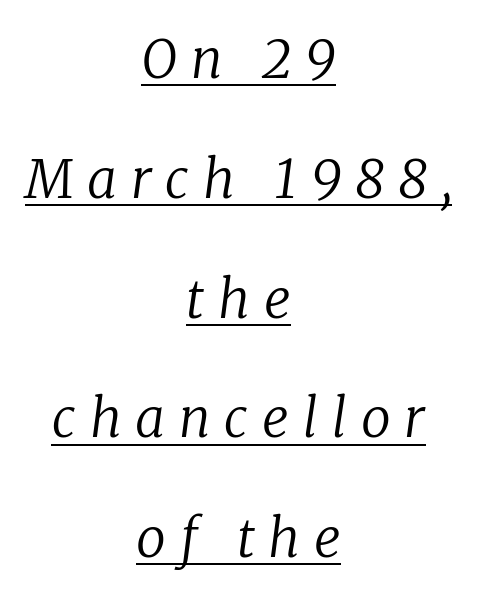
The image shows 53 px regular-weight serif type, italic (leaning right); set centered, loose line spacing (2.26x), unusually wide letter spacing (+0.26 em), underlined; low stroke contrast and a medium x-height.
